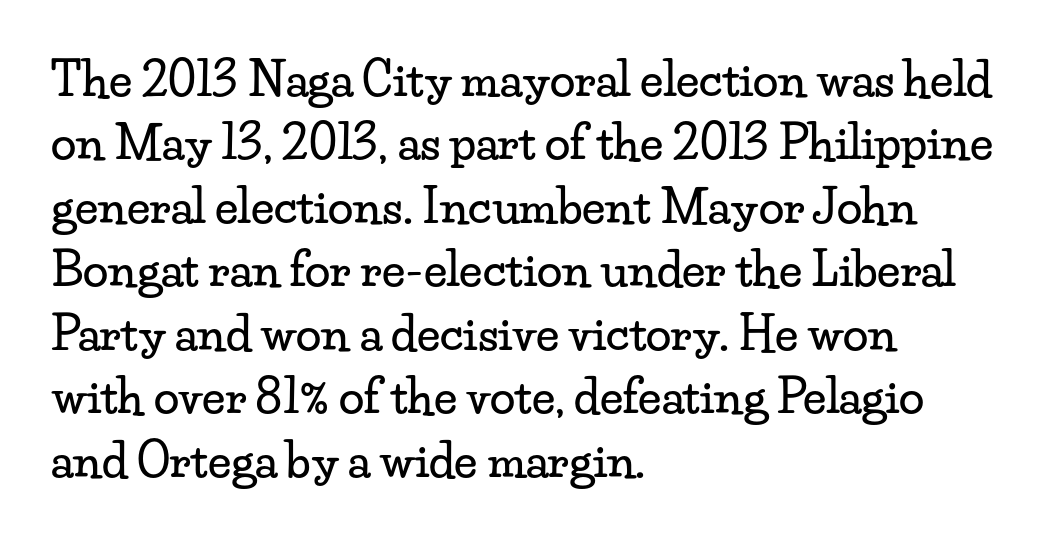
The image shows 46 px wide serif type, upright; set left-aligned, normal line spacing (1.38x), normal letter spacing, not underlined; low stroke contrast and a small x-height.
